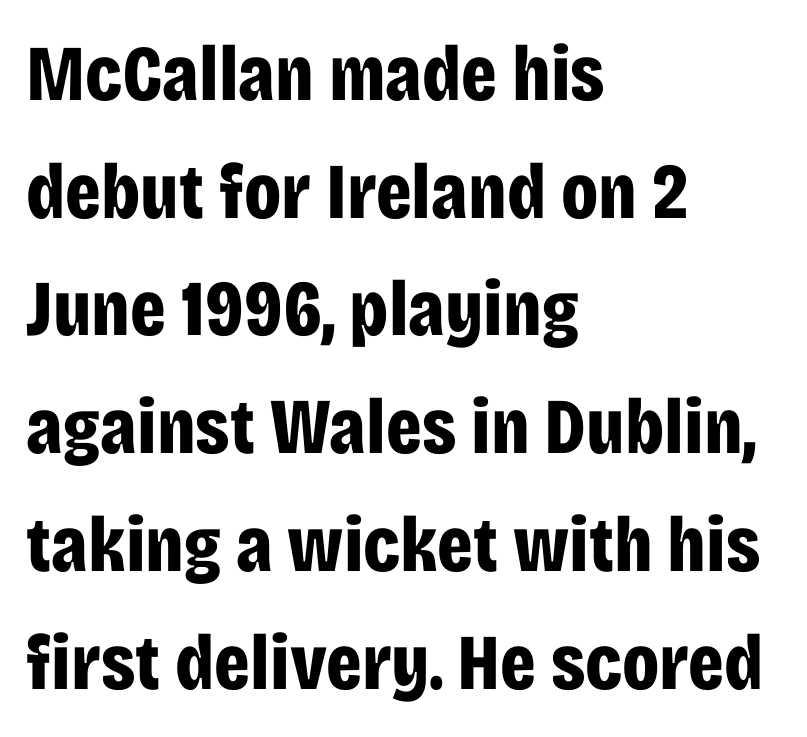
The image shows 79 px bold, condensed sans-serif type, upright; set left-aligned, normal line spacing (1.49x), normal letter spacing, not underlined; low stroke contrast and a large x-height.
